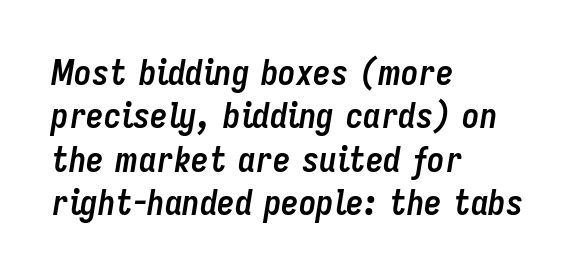
The string is rendered with underlining switched off. The passage is arranged the way most books set body copy — flush left. The rendering applies a slant to the glyphs. This sample has the flowing, uneven cadence of proportional lettering. Characters follow at the spacing the type designer built in.
